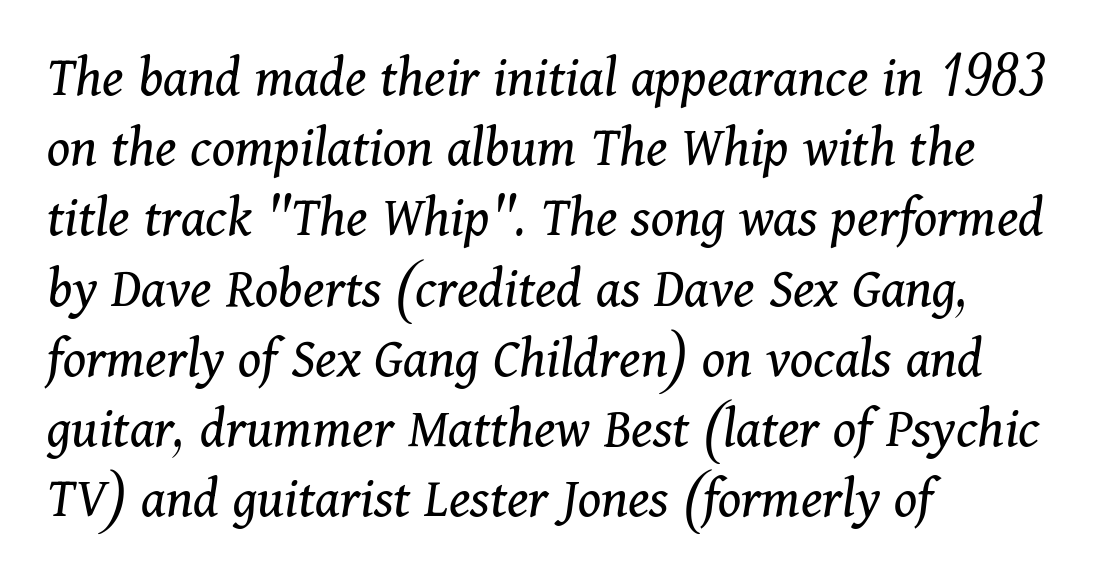
The designer went with a serif here, giving each stem small feet. The text carries the slant typical of an italic or oblique font. Do the characters align in a grid? No, the font is proportional. Weight class: somewhere from thin through regular.
